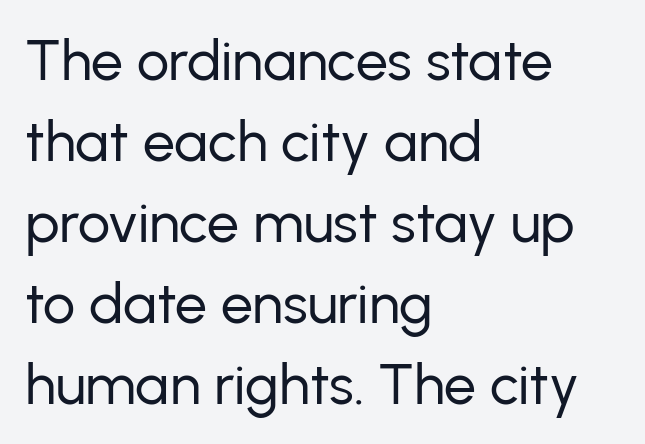
Q: Is the text bold? A: No.
Q: Is the text italic (slanted)? A: No, it is upright.
Q: Is the typeface a serif or a sans-serif typeface? A: Sans-serif.
Q: Is the text underlined? A: No.
Q: How is the paragraph aligned? A: Left-aligned.
Q: Is the spacing between letters normal or unusually wide? A: Normal.
Q: Is the spacing between lines tight, normal or loose? A: Normal.
Q: Width (condensed, normal, or wide)? A: Normal.
Q: Stroke contrast? A: Low.
Q: x-height? A: Medium.
Q: Monospaced? A: No.
